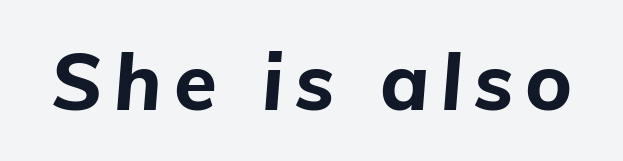
The image shows 78 px bold type, italic (leaning right); set not underlined; low stroke contrast and a medium x-height.
